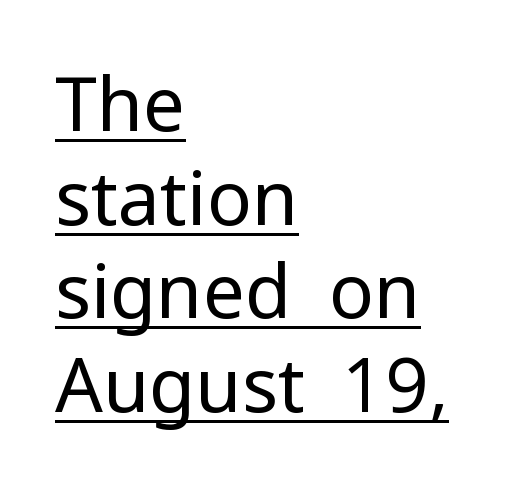
{"serif": "no", "italic": "no", "bold": "no", "weight": "regular", "width": "normal", "stroke_contrast": "low", "x_height": "medium", "monospaced": "no", "underline": "yes", "align": "left", "line_spacing": "normal", "line_spacing_ratio": 1.25, "letter_spacing": "normal", "letter_spacing_em": 0.0, "glyph_px": 75}
